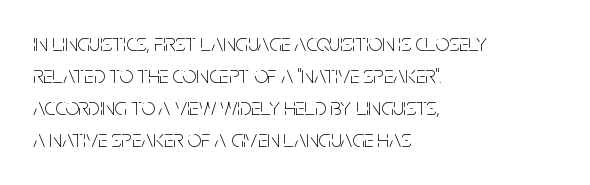
The strip under each line holds only bare page. You could call the tracking neutral — neither tight nor loose. Where is the straight margin? On the left. Upright lettering throughout. The weight tops out at a normal text grade.
